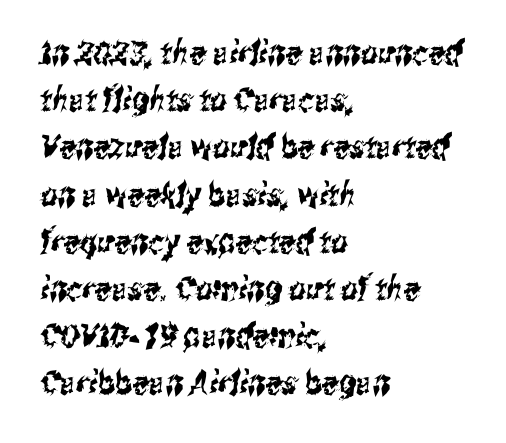
The image shows 33 px condensed sans-serif type; set left-aligned, normal line spacing (1.43x), normal letter spacing, not underlined; medium stroke contrast and a medium x-height.
